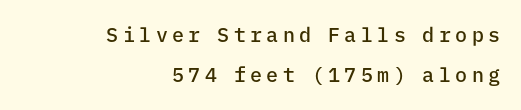
{"italic": "no", "bold": "semi", "underline": "no", "align": "right", "line_spacing": "loose", "line_spacing_ratio": 2.02, "letter_spacing": "wide", "letter_spacing_em": 0.22, "glyph_px": 20}
